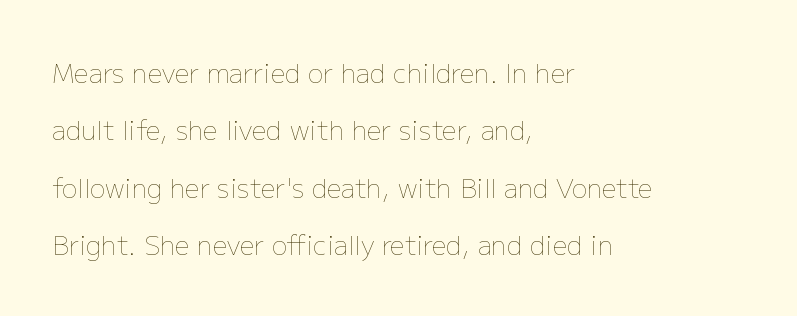
{"italic": "no", "bold": "no", "underline": "no", "align": "left", "line_spacing": "loose", "line_spacing_ratio": 2.21, "letter_spacing": "normal", "letter_spacing_em": 0.0, "glyph_px": 26}
